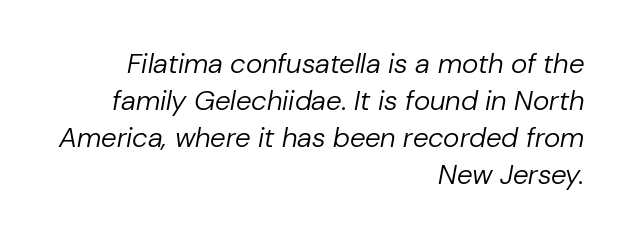
{"italic": "yes", "lean": "right", "slant_degrees": 10, "bold": "no", "weight": "regular", "width": "normal", "stroke_contrast": "low", "x_height": "medium", "monospaced": "no", "underline": "no", "align": "right", "line_spacing": "normal", "line_spacing_ratio": 1.32, "letter_spacing": "normal", "letter_spacing_em": 0.0, "glyph_px": 28}
